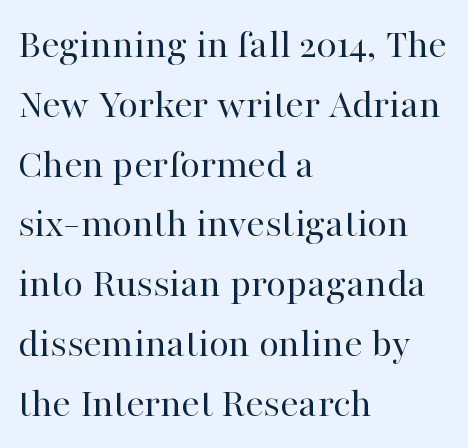
Every character sits straight up, as roman type does. Is this a fixed-width face? No — the glyphs have proportional, varying widths. Yep, those are serifs on the letters. Each new line begins a customary step beneath the previous one.
